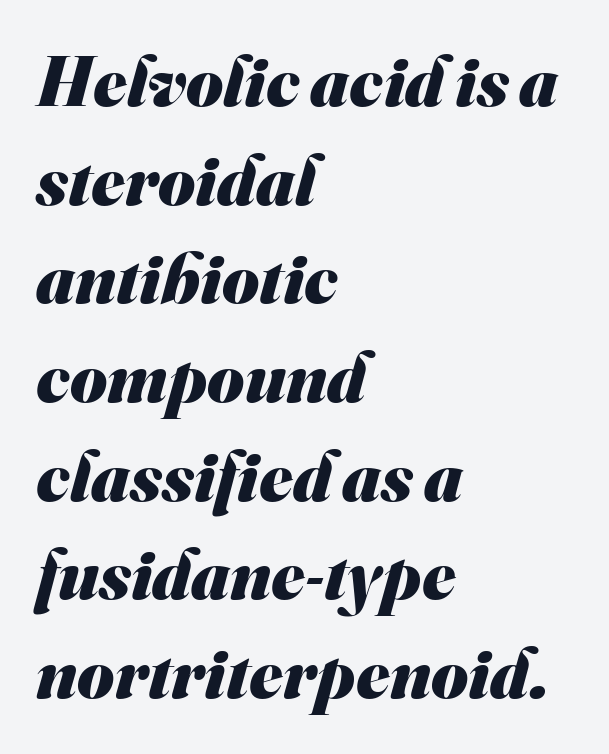
Q: Is the text bold? A: Yes.
Q: Is the typeface a serif or a sans-serif typeface? A: Sans-serif.
Q: Is the text underlined? A: No.
Q: How is the paragraph aligned? A: Left-aligned.
Q: Is the spacing between letters normal or unusually wide? A: Normal.
Q: Is the spacing between lines tight, normal or loose? A: Normal.
Q: Width (condensed, normal, or wide)? A: Normal.
Q: Stroke contrast? A: Medium.
Q: x-height? A: Small.
Q: Monospaced? A: No.
